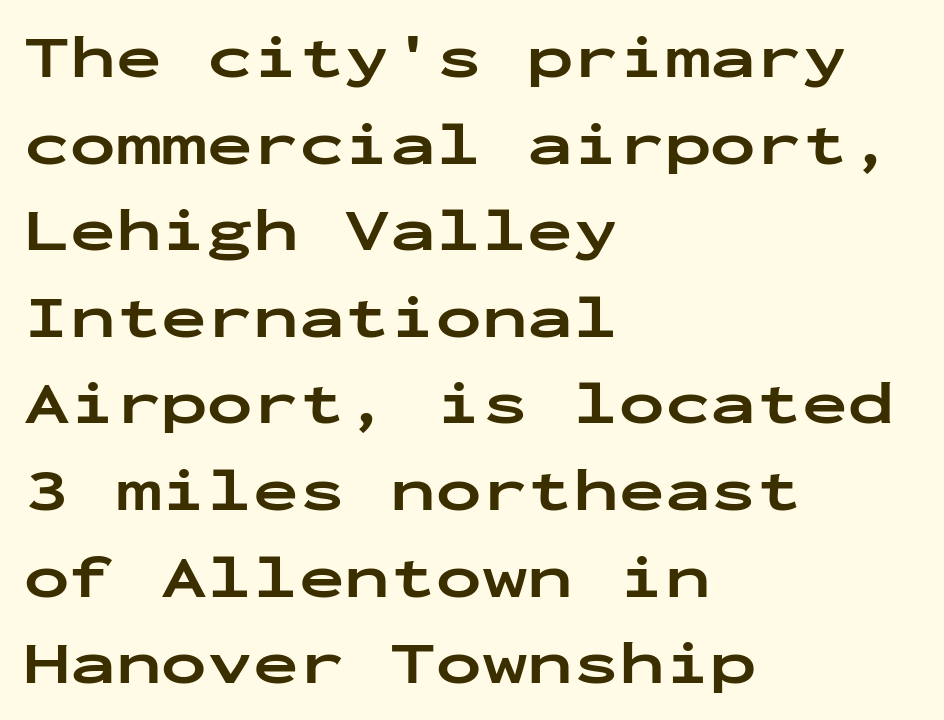
{"serif": "no", "italic": "no", "bold": "yes", "weight": "bold", "width": "wide", "stroke_contrast": "low", "x_height": "medium", "monospaced": "yes", "underline": "no", "align": "left", "line_spacing": "normal", "line_spacing_ratio": 1.42, "letter_spacing": "normal", "letter_spacing_em": 0.0, "glyph_px": 61}
